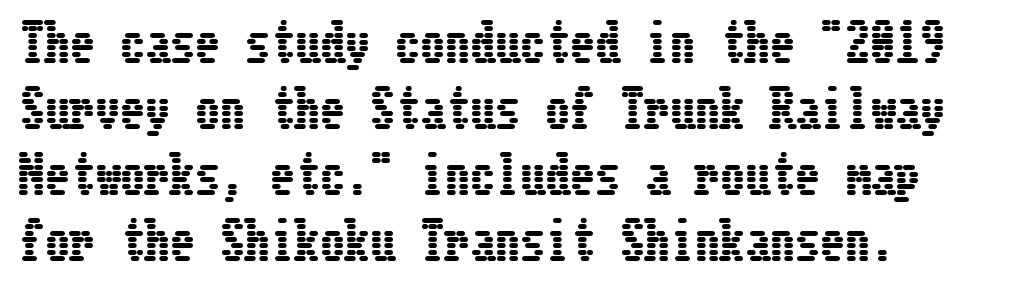
{"italic": "no", "width": "condensed", "stroke_contrast": "low", "x_height": "medium", "underline": "no", "align": "left", "line_spacing": "normal", "line_spacing_ratio": 1.32, "letter_spacing": "normal", "letter_spacing_em": 0.0, "glyph_px": 50}
